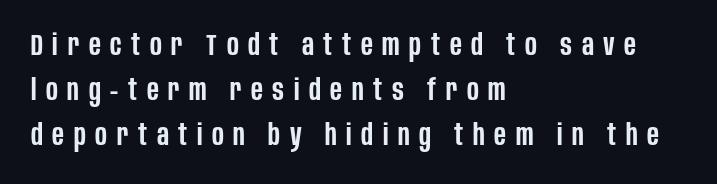
Short and long lines alike share a common starting point at left. Are there feet on the stems? There aren't — it's a sans. The area under the type is left untouched. The passage shown is typed in a proportional face where columns would drift. A normal amount of white space separates one row of letters from the next.
